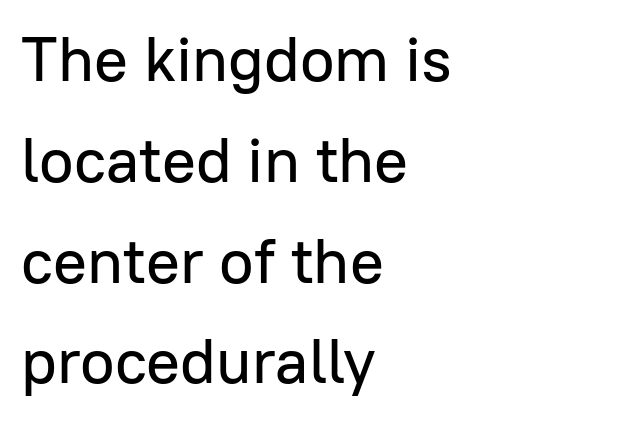
If you drew a line through each stem, it would be perfectly vertical. In terms of leading, this rendering sits right in the middle. A typesetter would call this proportional, since set widths differ per character. Glyph-to-glyph distance matches everyday printed text.
